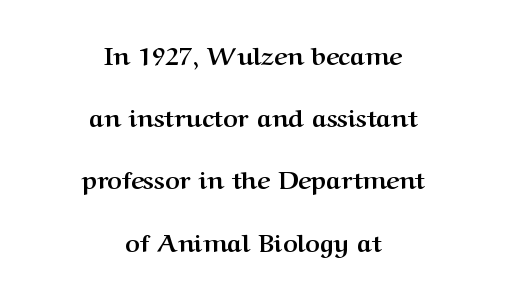
{"italic": "no", "bold": "yes", "underline": "no", "align": "center", "line_spacing": "loose", "line_spacing_ratio": 2.49, "letter_spacing": "normal", "letter_spacing_em": 0.0, "glyph_px": 25}
